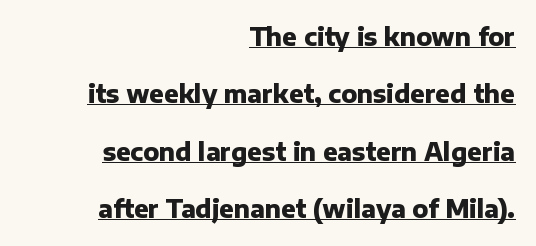
Compared with a flush-left layout, this one pins lines to the opposite, right side. Somebody hit Ctrl+U on this one — the words are underlined. Ordinary non-slanted type is in use. You'd pick this weight for a headline — it's a proper bold.
